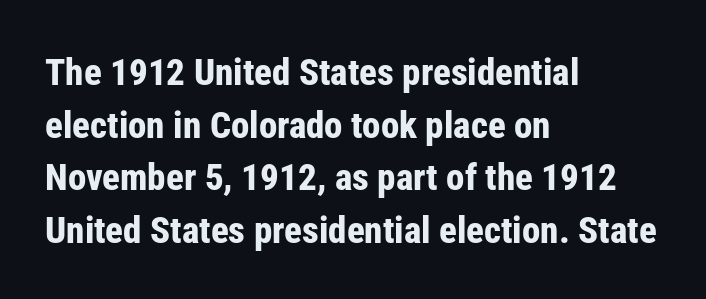
The image shows 37 px bold, condensed sans-serif type, upright; set left-aligned, normal line spacing (1.42x), normal letter spacing, not underlined; low stroke contrast and a medium x-height.
